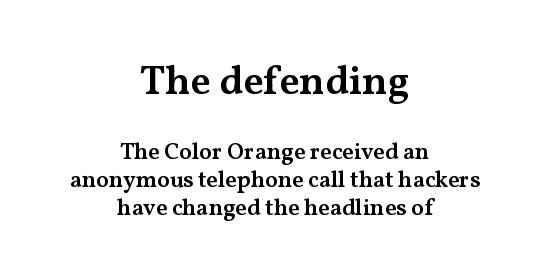
{"serif": "yes", "italic": "no", "bold": "semi", "weight": "semibold", "width": "wide", "stroke_contrast": "medium", "x_height": "medium", "monospaced": "no", "underline": "no", "align": "center", "line_spacing_ratio": 1.22, "letter_spacing": "normal", "letter_spacing_em": 0.0, "larger_block": "first", "size_ratio": 1.78, "glyph_px": 41}
